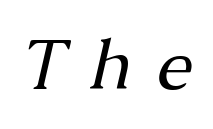
{"serif": "yes", "italic": "yes", "lean": "right", "slant_degrees": 13, "bold": "no", "weight": "regular", "width": "normal", "stroke_contrast": "medium", "x_height": "medium", "monospaced": "no", "underline": "no", "letter_spacing": "wide", "letter_spacing_em": 0.36, "glyph_px": 71}
